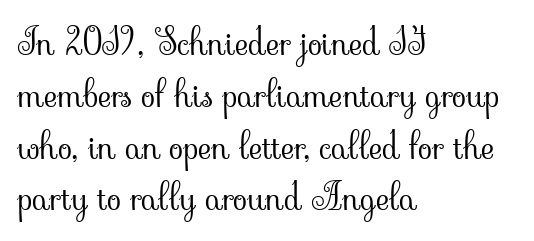
Q: Is the text bold? A: No.
Q: Is the text italic (slanted)? A: No, it is upright.
Q: Is the typeface a serif or a sans-serif typeface? A: Serif.
Q: Is the text underlined? A: No.
Q: How is the paragraph aligned? A: Left-aligned.
Q: Is the spacing between letters normal or unusually wide? A: Normal.
Q: Is the spacing between lines tight, normal or loose? A: Normal.
Q: Width (condensed, normal, or wide)? A: Normal.
Q: Stroke contrast? A: Low.
Q: x-height? A: Small.
Q: Monospaced? A: No.
